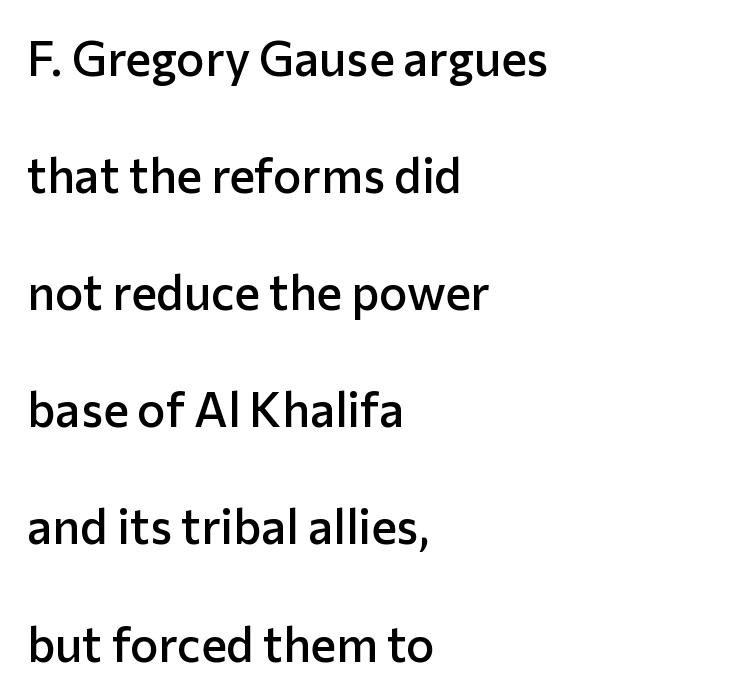
{"serif": "no", "italic": "no", "bold": "semi", "weight": "semibold", "width": "normal", "stroke_contrast": "low", "x_height": "medium", "monospaced": "no", "underline": "no", "align": "left", "line_spacing": "loose", "line_spacing_ratio": 2.44, "letter_spacing": "normal", "letter_spacing_em": 0.0, "glyph_px": 48}
